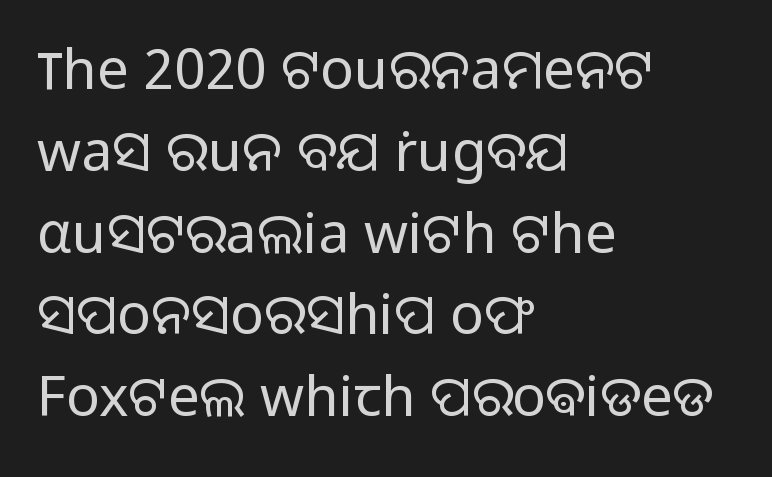
The letters look calm and open, with moderate or lighter stems. Rows of type keep a routine distance in the vertical direction. These lines are composed in type without serifs. Underline: absent.
